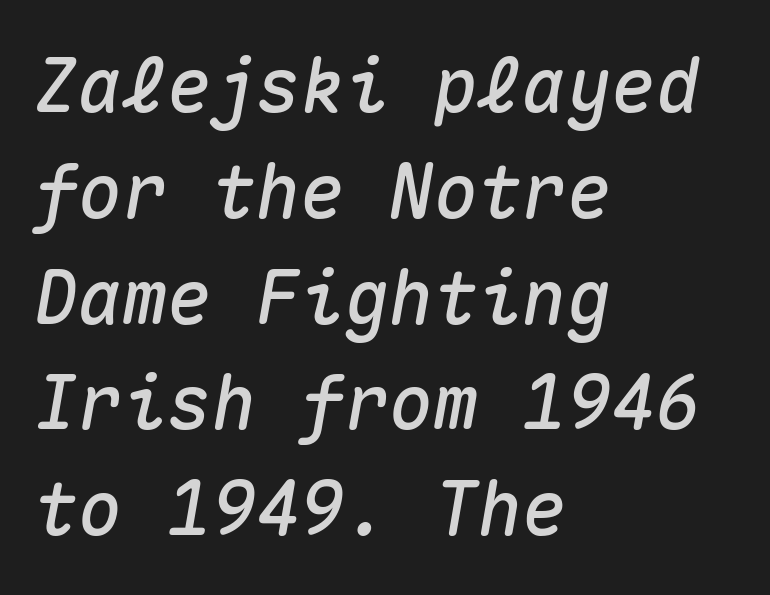
This sample uses an oblique cut, with every glyph tilted off the vertical. These lines keep a tight, regular rhythm from letter to letter. The rendering uses a moderate line-height, typical for paragraphs. The rendering anchors every line to the left-hand side. Think of a typewriter: that constant character pitch is what you see here. Bare-footed words on every line.
